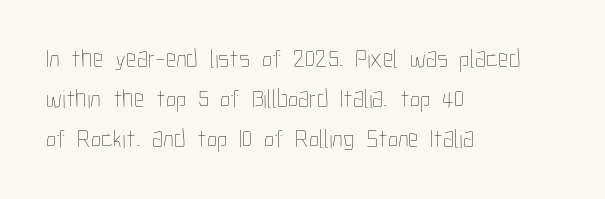
Nobody touched the tracking dial on this one. Line starts are locked; line ends wander. The block of text has a typical density, with ordinary space between rows. The glyphs are unaccompanied by any horizontal stroke below them. Notice how the stems are strictly vertical — no italics here. These glyphs show unthickened strokes, regular width or finer.
